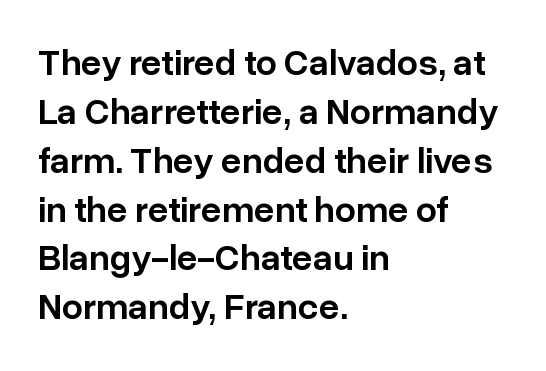
Q: Is the text bold? A: Semi-bold.
Q: Is the text italic (slanted)? A: No, it is upright.
Q: Is the typeface a serif or a sans-serif typeface? A: Sans-serif.
Q: Is the text underlined? A: No.
Q: How is the paragraph aligned? A: Left-aligned.
Q: Is the spacing between letters normal or unusually wide? A: Normal.
Q: Is the spacing between lines tight, normal or loose? A: Normal.
Q: Width (condensed, normal, or wide)? A: Normal.
Q: Stroke contrast? A: Low.
Q: x-height? A: Medium.
Q: Monospaced? A: No.
